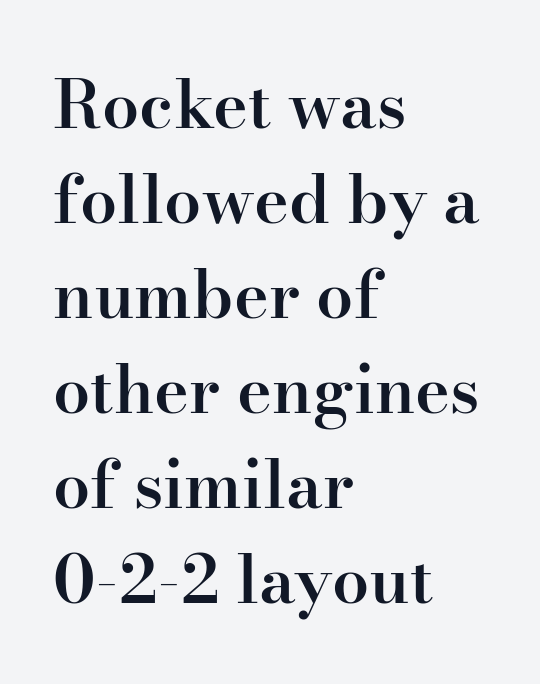
Q: Is the text bold? A: Semi-bold.
Q: Is the text italic (slanted)? A: No, it is upright.
Q: Is the typeface a serif or a sans-serif typeface? A: Serif.
Q: Is the text underlined? A: No.
Q: How is the paragraph aligned? A: Left-aligned.
Q: Is the spacing between letters normal or unusually wide? A: Normal.
Q: Is the spacing between lines tight, normal or loose? A: Normal.
Q: Width (condensed, normal, or wide)? A: Normal.
Q: Stroke contrast? A: High.
Q: x-height? A: Small.
Q: Monospaced? A: No.
